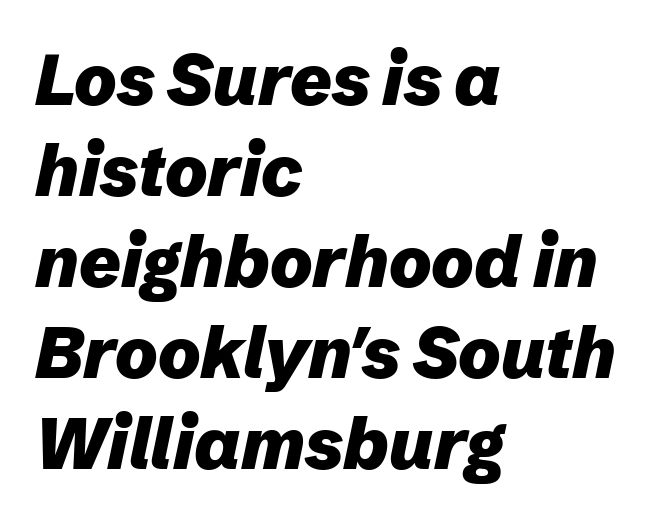
{"italic": "yes", "lean": "right", "slant_degrees": 12, "bold": "yes", "weight": "heavy", "width": "normal", "stroke_contrast": "low", "x_height": "medium", "monospaced": "no", "underline": "no", "align": "left", "line_spacing": "normal", "line_spacing_ratio": 1.28, "letter_spacing": "normal", "letter_spacing_em": 0.0, "glyph_px": 71}
